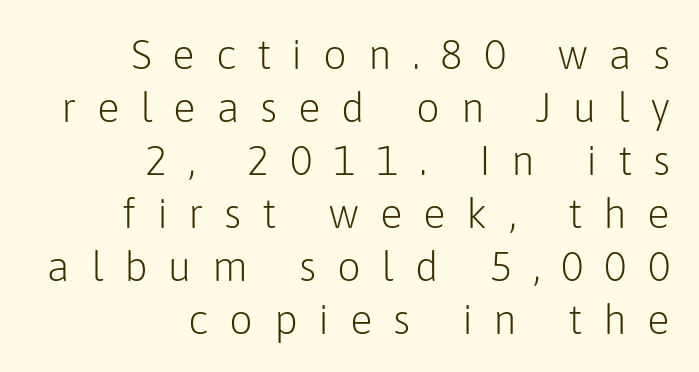
These lines are composed in type without serifs. Line ends are locked; line starts wander. Compared with typical body copy, the letter spacing here is much looser. Check under the words: just untouched page. Nothing heavy about these letters — not bold at all. Does the leading feel generous? No, just average.
